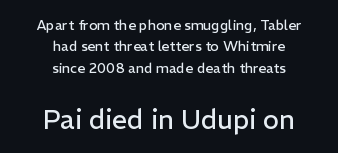
{"italic": "no", "bold": "no", "underline": "no", "align": "center", "line_spacing": "normal", "line_spacing_ratio": 1.53, "letter_spacing": "normal", "letter_spacing_em": 0.0, "larger_block": "second", "size_ratio": 1.93, "glyph_px": 27}
